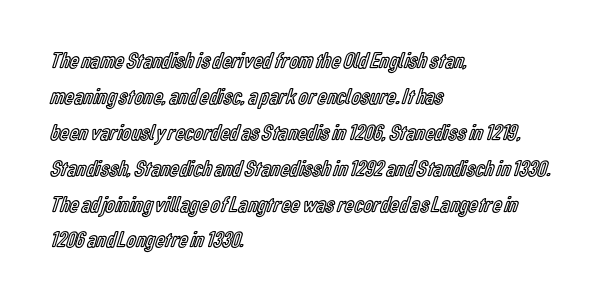
{"underline": "no", "align": "left", "line_spacing": "normal", "line_spacing_ratio": 1.56, "letter_spacing": "normal", "letter_spacing_em": 0.0, "glyph_px": 23}
